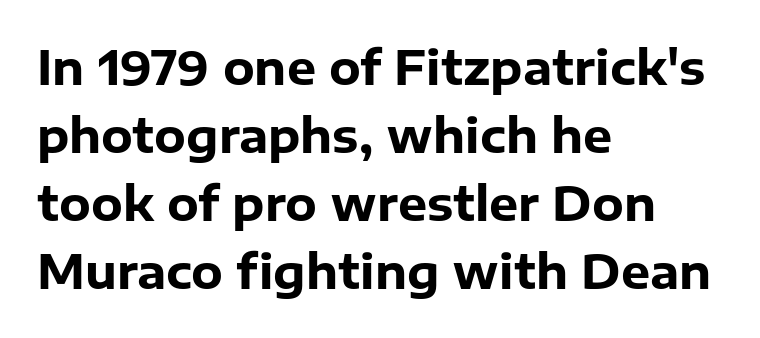
The image shows 46 px heavy sans-serif type, upright; set left-aligned, normal line spacing (1.48x), normal letter spacing, not underlined; low stroke contrast and a medium x-height.
